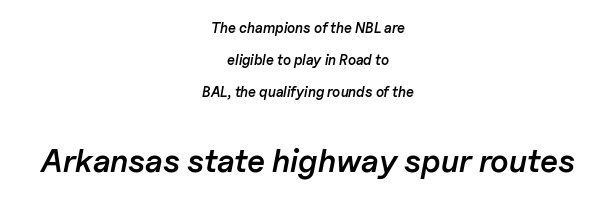
Q: Is the text bold? A: Semi-bold.
Q: Is the text italic (slanted)? A: Yes, it leans right by about 11 degrees.
Q: Is the text underlined? A: No.
Q: How is the paragraph aligned? A: Centered.
Q: Is the spacing between letters normal or unusually wide? A: Normal.
Q: Is the spacing between lines tight, normal or loose? A: Loose.
Q: Which block of text is set in a larger size, the first (top) or the second (bottom)? A: The second (bottom) one.
Q: Width (condensed, normal, or wide)? A: Normal.
Q: Stroke contrast? A: Low.
Q: x-height? A: Medium.
Q: Monospaced? A: No.
